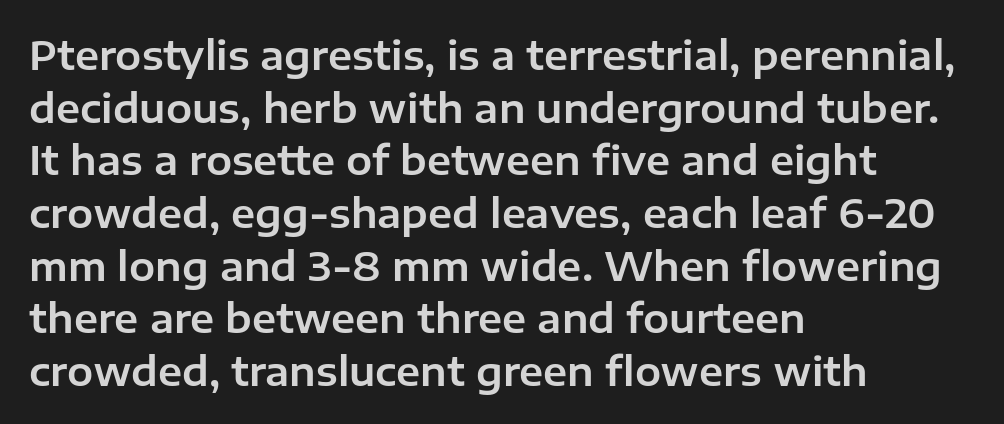
Q: Is the text italic (slanted)? A: No, it is upright.
Q: Is the typeface a serif or a sans-serif typeface? A: Sans-serif.
Q: Is the text underlined? A: No.
Q: How is the paragraph aligned? A: Left-aligned.
Q: Is the spacing between letters normal or unusually wide? A: Normal.
Q: Is the spacing between lines tight, normal or loose? A: Normal.
Q: Width (condensed, normal, or wide)? A: Normal.
Q: Stroke contrast? A: Low.
Q: x-height? A: Medium.
Q: Monospaced? A: No.
